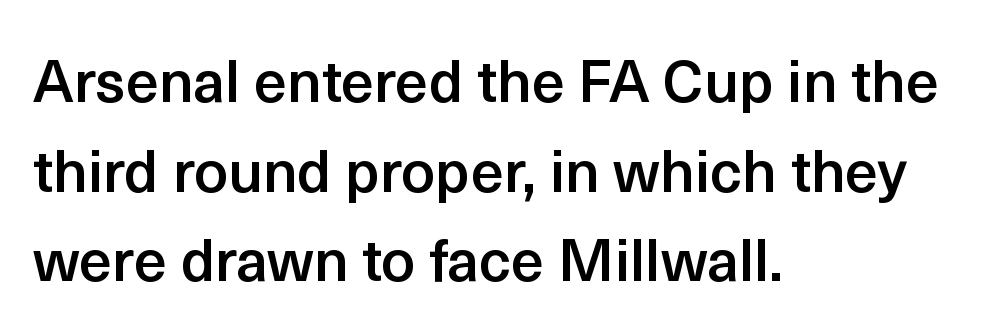
The image shows 59 px semibold sans-serif type, upright; set left-aligned, normal line spacing (1.52x), normal letter spacing, not underlined; a medium x-height.
